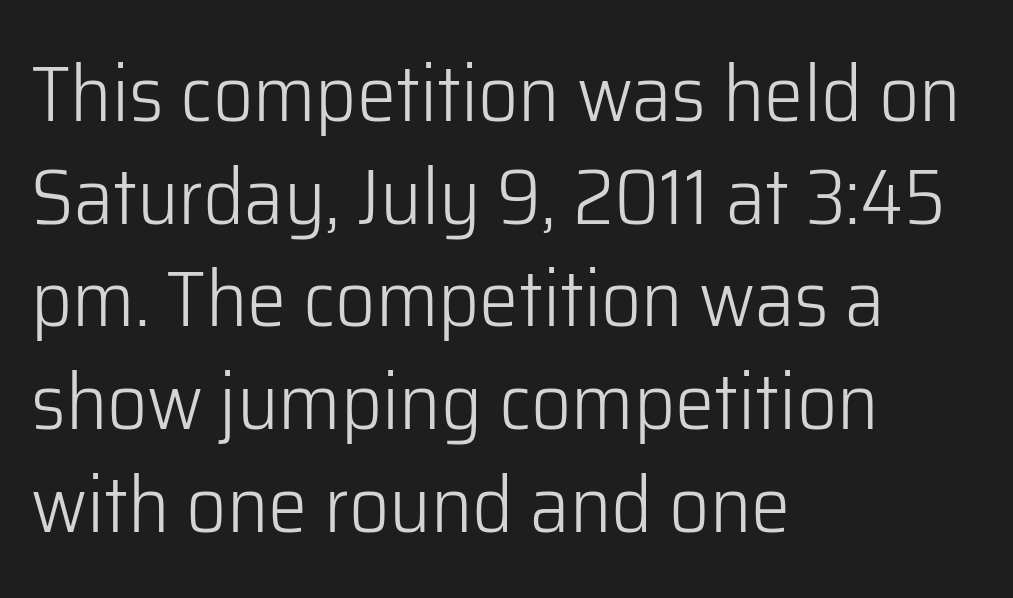
The image shows 79 px light sans-serif type, upright; set left-aligned, normal line spacing (1.3x), normal letter spacing, not underlined; low stroke contrast and a medium x-height.
